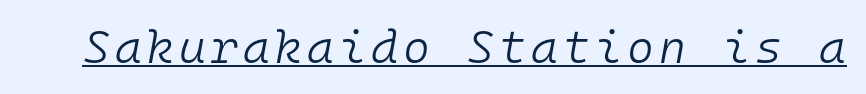
{"italic": "yes", "lean": "right", "slant_degrees": 10, "bold": "no", "weight": "light", "width": "normal", "stroke_contrast": "low", "x_height": "medium", "monospaced": "yes", "underline": "yes", "glyph_px": 46}
